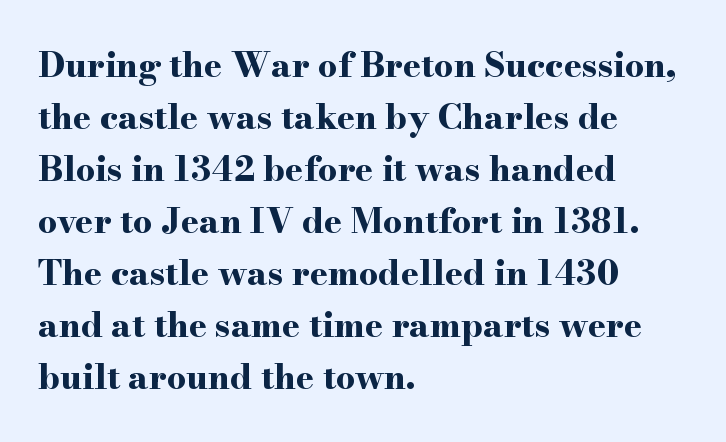
The image shows 34 px bold, wide serif type, upright; set left-aligned, normal line spacing (1.53x), normal letter spacing, not underlined; high stroke contrast and a small x-height.
